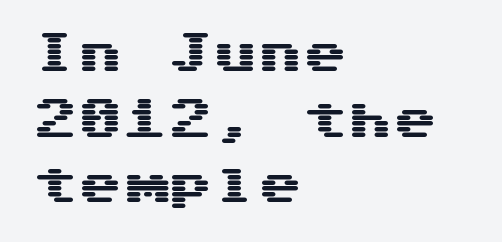
The image shows 45 px wide sans-serif type, upright, monospaced; set left-aligned, normal line spacing (1.46x), normal letter spacing, not underlined; medium stroke contrast and a medium x-height.
